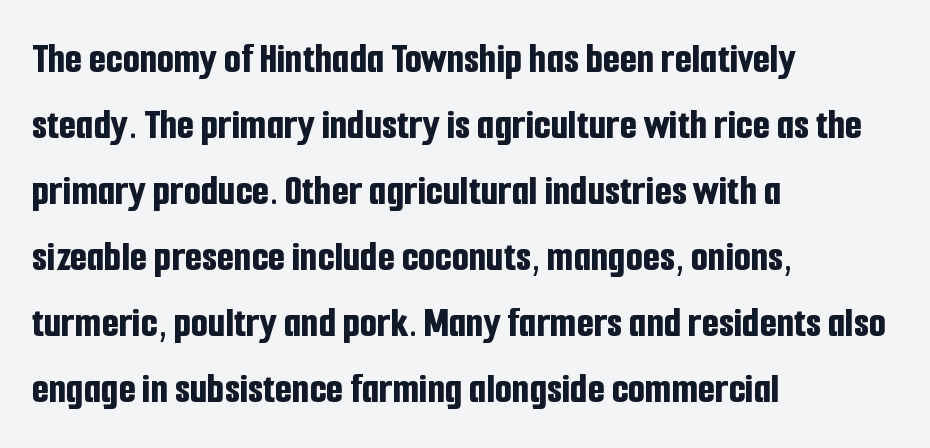
The image shows 44 px bold, condensed sans-serif type, upright; set left-aligned, normal line spacing (1.5x), normal letter spacing, not underlined; low stroke contrast and a medium x-height.
